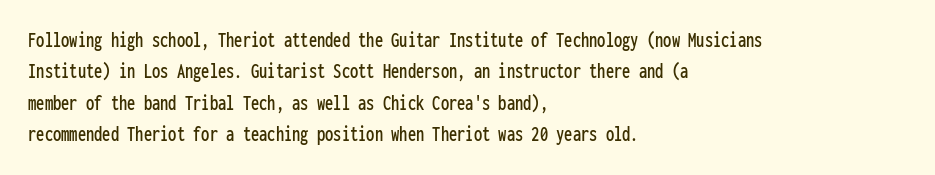
Q: Is the text italic (slanted)? A: No, it is upright.
Q: Is the text underlined? A: No.
Q: How is the paragraph aligned? A: Left-aligned.
Q: Is the spacing between letters normal or unusually wide? A: Normal.
Q: Is the spacing between lines tight, normal or loose? A: Normal.
